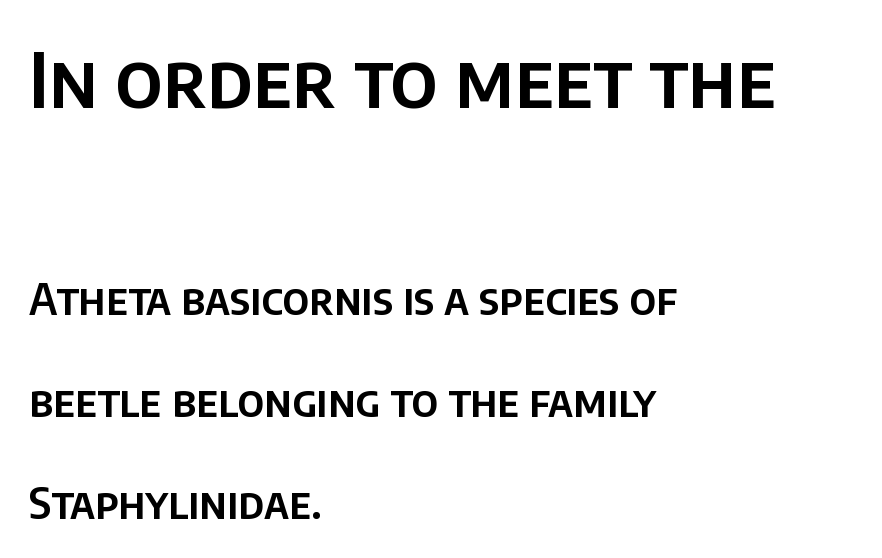
The image shows 76 px sans-serif type, upright; set left-aligned, loose line spacing (2.37x), normal letter spacing, not underlined; the first (top) block is 1.77x larger; low stroke contrast and a large x-height.
